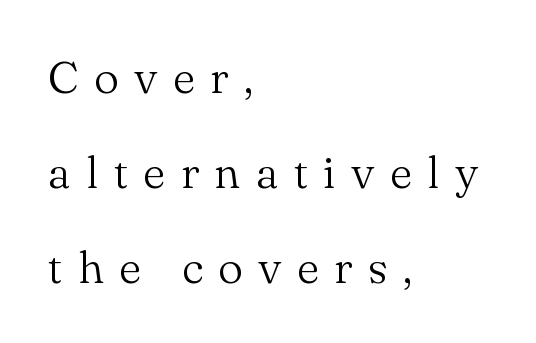
The image shows 45 px light serif type, upright; set left-aligned, loose line spacing (2.11x), unusually wide letter spacing (+0.34 em), not underlined; medium stroke contrast and a small x-height.
